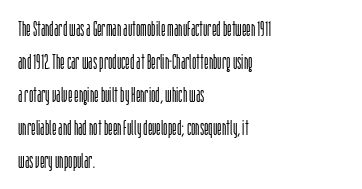
{"italic": "no", "bold": "no", "underline": "no", "align": "left", "line_spacing": "normal", "line_spacing_ratio": 1.57, "letter_spacing": "normal", "letter_spacing_em": 0.0, "glyph_px": 21}
